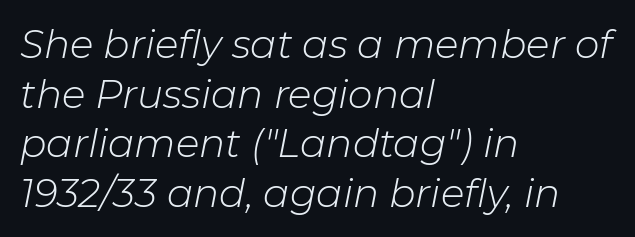
The image shows 39 px light type, italic (leaning right); set left-aligned, normal line spacing (1.27x), normal letter spacing, not underlined; low stroke contrast and a medium x-height.
